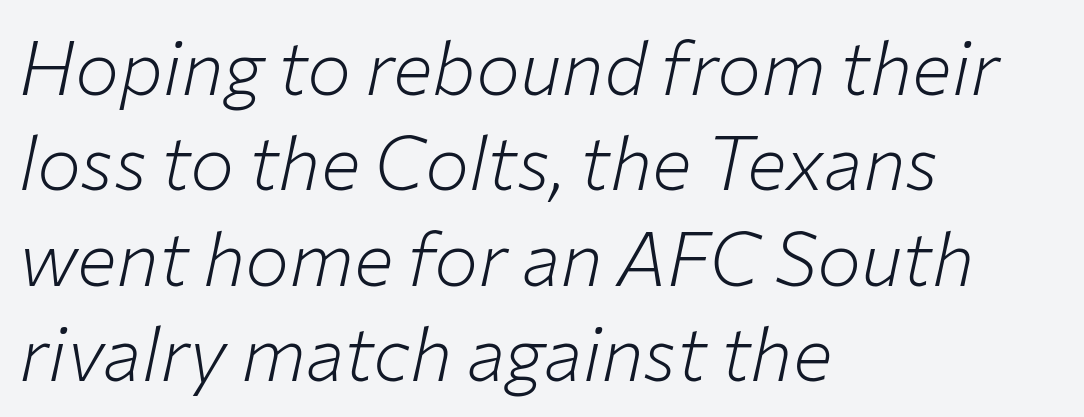
The image shows 74 px light type, italic (leaning right); set left-aligned, normal line spacing (1.29x), normal letter spacing, not underlined; low stroke contrast and a medium x-height.
